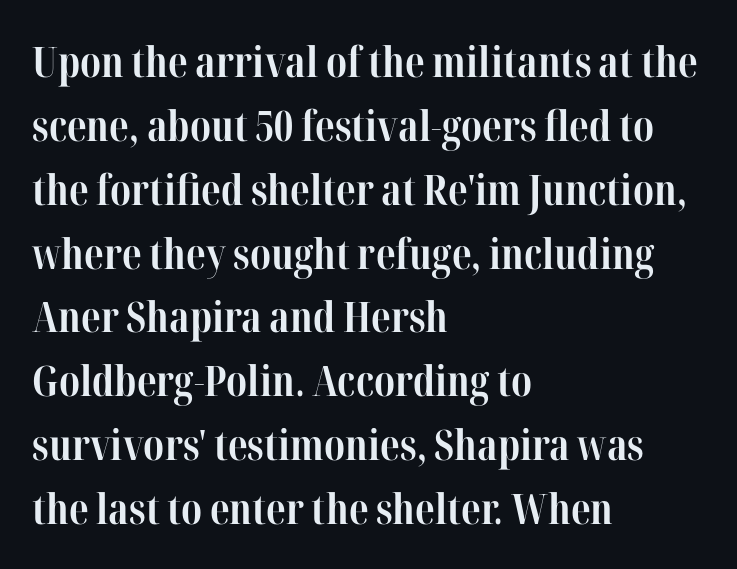
{"serif": "yes", "italic": "no", "bold": "yes", "weight": "bold", "width": "condensed", "stroke_contrast": "high", "x_height": "medium", "monospaced": "no", "underline": "no", "align": "left", "line_spacing": "normal", "line_spacing_ratio": 1.52, "letter_spacing": "normal", "letter_spacing_em": 0.0, "glyph_px": 42}
